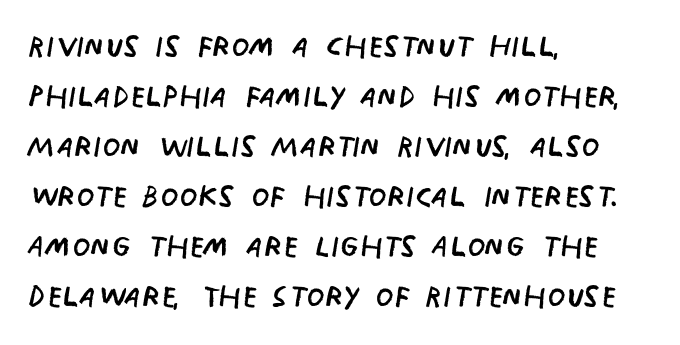
The image shows 41 px regular-weight, condensed sans-serif type; set left-aligned, line spacing 1.22x, normal letter spacing, not underlined; low stroke contrast and a large x-height.
